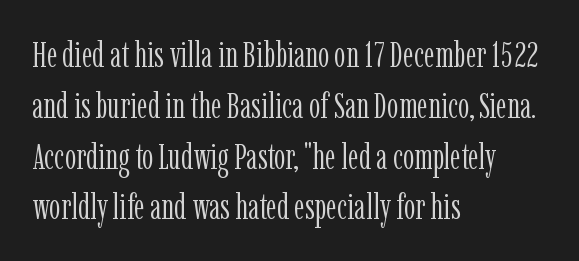
The image shows 36 px light, condensed serif type, upright; set left-aligned, normal line spacing (1.41x), normal letter spacing, not underlined; low stroke contrast and a medium x-height.
